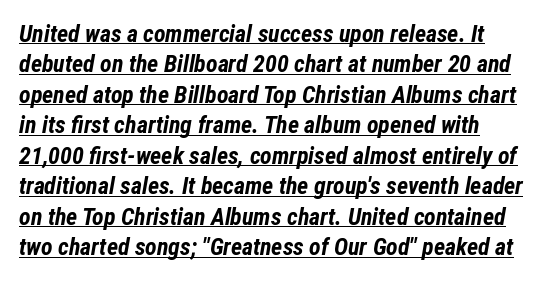
You can see a thin bar hugging the bottom of the glyphs. Regular leading. If you drew a line through each stem, it would be angled. In terms of letterspacing, this is plain default setting. The sample has been set heavy, in full bold.
